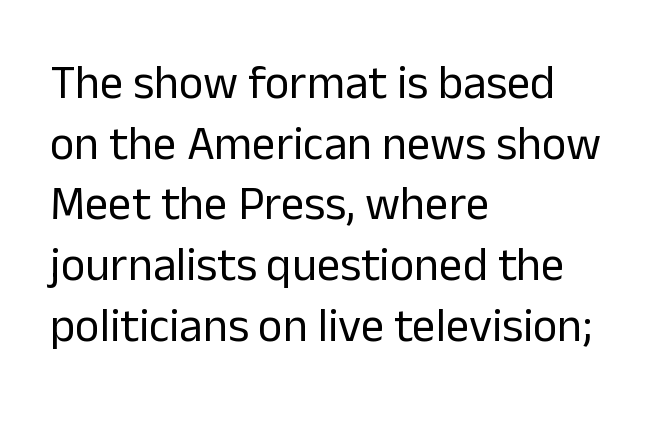
A normal amount of white space separates one row of letters from the next. Observe the ordinary spacing: letters are neighbours, not strangers. The weight would be labelled regular, book, light, or lighter still. These lines are rendered in a variable-pitch font. What kind of face is this? One without serifs — a sans. The rendering anchors every line to the left-hand side.
